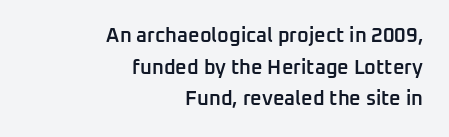
The image shows 20 px text type, upright; set right-aligned, normal line spacing (1.58x), normal letter spacing, not underlined.
